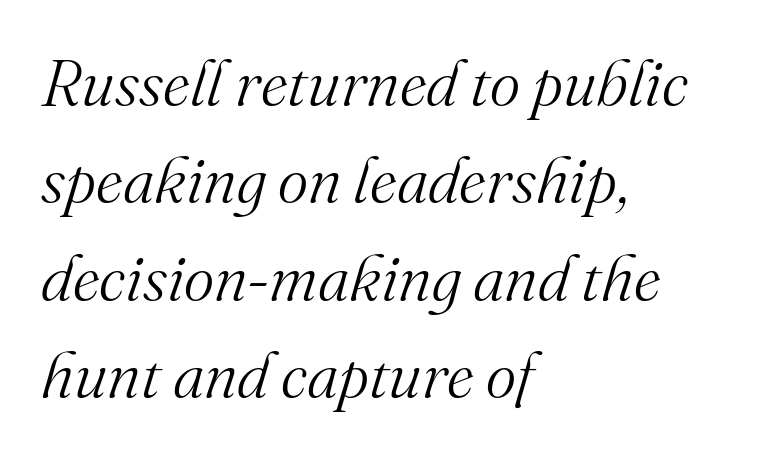
Q: Is the text bold? A: No.
Q: Is the text italic (slanted)? A: Yes, it leans right by about 16 degrees.
Q: Is the typeface a serif or a sans-serif typeface? A: Serif.
Q: Is the text underlined? A: No.
Q: How is the paragraph aligned? A: Left-aligned.
Q: Is the spacing between letters normal or unusually wide? A: Normal.
Q: Is the spacing between lines tight, normal or loose? A: Normal.
Q: Width (condensed, normal, or wide)? A: Normal.
Q: Stroke contrast? A: Medium.
Q: x-height? A: Small.
Q: Monospaced? A: No.
